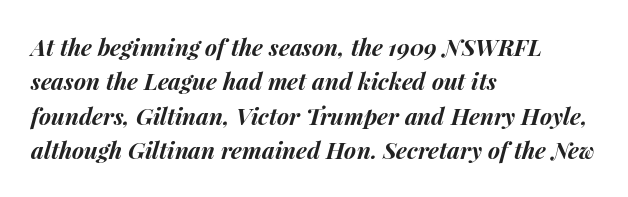
{"italic": "yes", "lean": "right", "slant_degrees": 15, "bold": "yes", "underline": "no", "align": "left", "line_spacing": "normal", "line_spacing_ratio": 1.5, "letter_spacing": "normal", "letter_spacing_em": 0.0, "glyph_px": 23}
